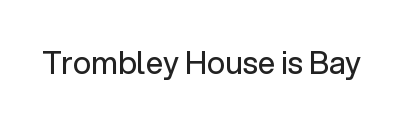
Varying glyph widths throughout — classic text-font behaviour. This sample uses plain, unmodified letter spacing. Nobody drew a line under any word here. Summary of weight: not heavy and not bold.
